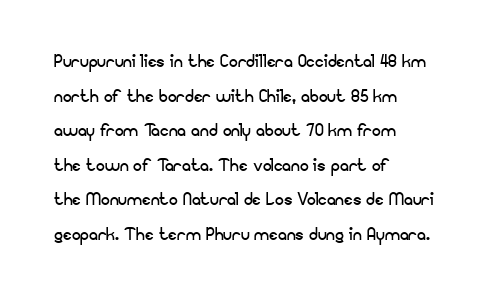
{"italic": "no", "bold": "no", "underline": "no", "align": "left", "line_spacing": "normal", "line_spacing_ratio": 1.57, "letter_spacing": "normal", "letter_spacing_em": 0.0, "glyph_px": 22}
